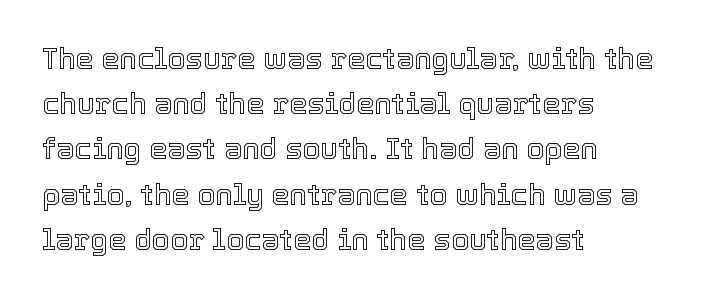
The image shows 29 px text type, upright; set left-aligned, normal line spacing (1.56x), normal letter spacing, not underlined; a medium x-height.
